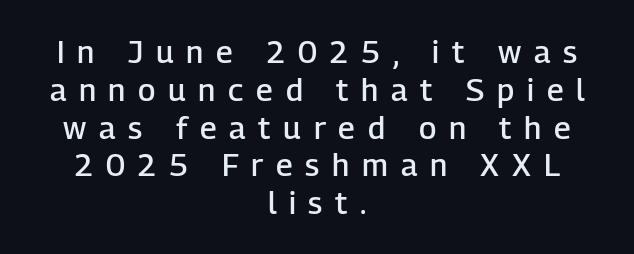
{"serif": "no", "italic": "no", "bold": "semi", "weight": "semibold", "width": "normal", "stroke_contrast": "low", "x_height": "medium", "monospaced": "no", "underline": "no", "align": "center", "line_spacing_ratio": 1.22, "letter_spacing": "wide", "letter_spacing_em": 0.41, "glyph_px": 31}
